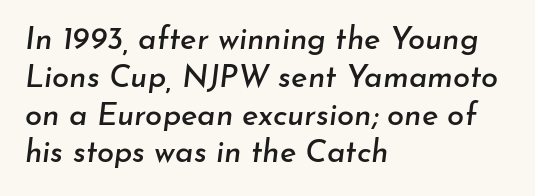
{"italic": "yes", "lean": "right", "slant_degrees": 7, "width": "normal", "stroke_contrast": "low", "x_height": "small", "monospaced": "no", "underline": "no", "align": "left", "line_spacing_ratio": 1.22, "letter_spacing": "normal", "letter_spacing_em": 0.0, "glyph_px": 31}
